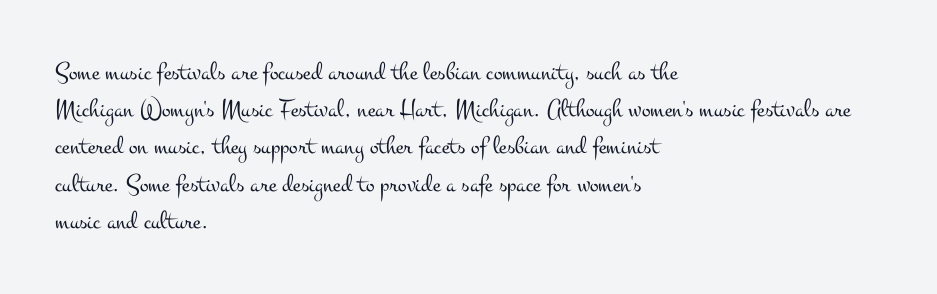
Q: Is the text bold? A: No.
Q: Is the text italic (slanted)? A: Yes.
Q: Is the text underlined? A: No.
Q: How is the paragraph aligned? A: Left-aligned.
Q: Is the spacing between letters normal or unusually wide? A: Normal.
Q: Is the spacing between lines tight, normal or loose? A: Normal.
